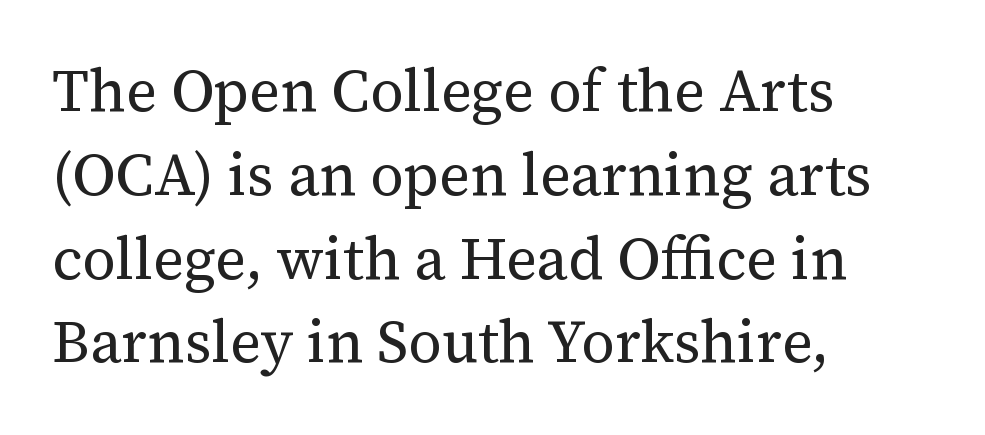
Q: Is the text bold? A: No.
Q: Is the text italic (slanted)? A: No, it is upright.
Q: Is the typeface a serif or a sans-serif typeface? A: Serif.
Q: Is the text underlined? A: No.
Q: How is the paragraph aligned? A: Left-aligned.
Q: Is the spacing between letters normal or unusually wide? A: Normal.
Q: Is the spacing between lines tight, normal or loose? A: Normal.
Q: Width (condensed, normal, or wide)? A: Normal.
Q: Stroke contrast? A: Medium.
Q: x-height? A: Medium.
Q: Monospaced? A: No.
